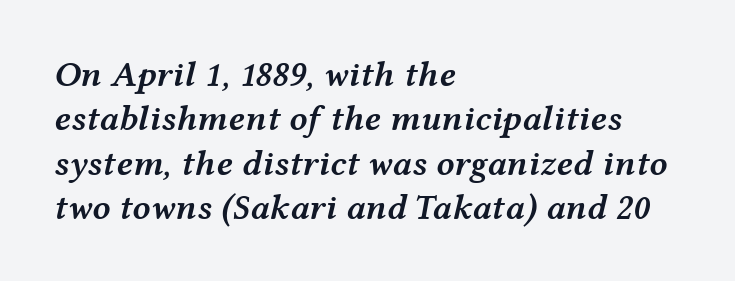
Varying glyph widths throughout — classic text-font behaviour. Just letters on the line, the space beneath them empty. Caption: multi-line text, flush left, ragged right. The letters are semibold — heavier than regular but short of a full bold. An italicized treatment has been applied to the whole sample. Inter-character spacing is left at the font's built-in metrics.
